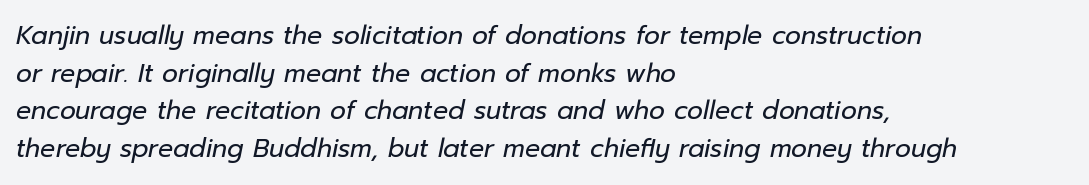
Only glyphs here, with clear space below each row. The font is comparable to plain body text, perhaps lighter. A typesetter would call this leading conventional body-copy spacing. The axis of the letterforms is tilted away from vertical. Here the glyphs are tracked normally, forming tight word shapes. Where is the straight margin? On the left.
